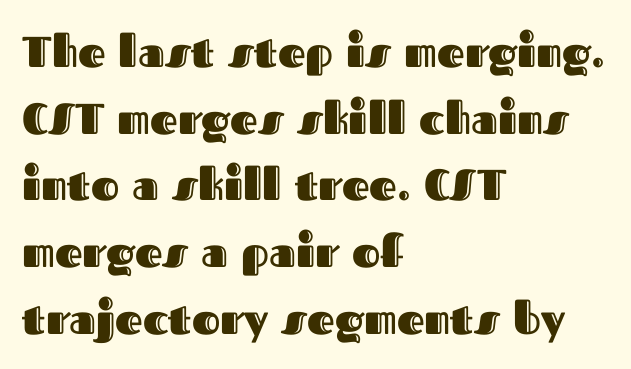
Q: Is the text italic (slanted)? A: No, it is upright.
Q: Is the text underlined? A: No.
Q: How is the paragraph aligned? A: Left-aligned.
Q: Is the spacing between letters normal or unusually wide? A: Normal.
Q: Is the spacing between lines tight, normal or loose? A: Normal.
Q: Width (condensed, normal, or wide)? A: Normal.
Q: x-height? A: Medium.
Q: Monospaced? A: No.
